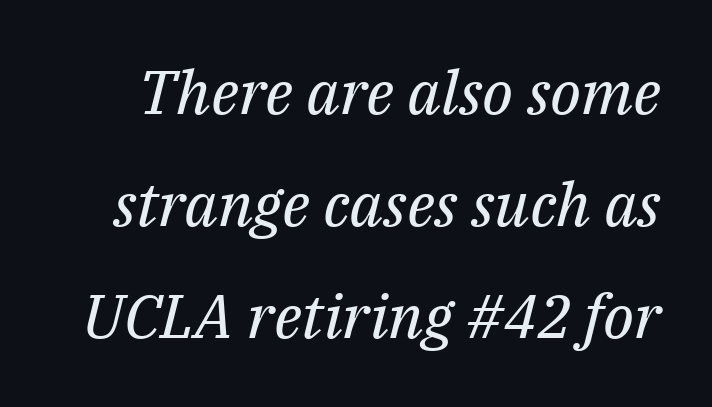
Words appear dense and cohesive because spacing is normal. The passage shown is typeset with a serif family. The face used here is proportionally spaced, like ordinary book or web type. The zone under the glyphs is completely vacant. Heaviness? Minimal to ordinary, like unemphasized prose. Italic: yes, the glyphs are oblique.
